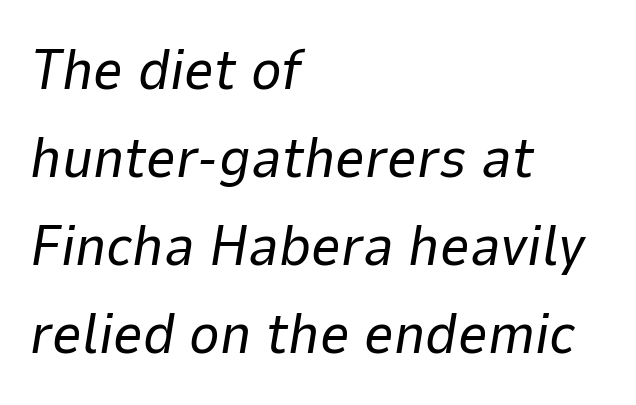
{"italic": "yes", "lean": "right", "slant_degrees": 9, "bold": "no", "weight": "regular", "width": "normal", "stroke_contrast": "low", "x_height": "medium", "monospaced": "no", "underline": "no", "align": "left", "line_spacing": "normal", "line_spacing_ratio": 1.52, "letter_spacing": "normal", "letter_spacing_em": 0.0, "glyph_px": 58}
